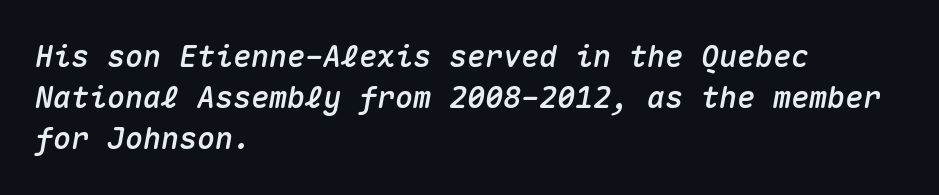
{"italic": "yes", "lean": "right", "slant_degrees": 10, "width": "normal", "stroke_contrast": "medium", "x_height": "medium", "monospaced": "yes", "underline": "no", "align": "left", "line_spacing": "normal", "line_spacing_ratio": 1.37, "letter_spacing": "normal", "letter_spacing_em": 0.0, "glyph_px": 30}
